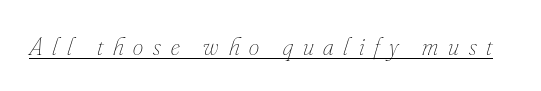
These glyphs show unthickened strokes, regular width or finer. Compared with undecorated copy, this sample adds a rule below the words. Tall strokes in this sample are angled rather than plumb. Someone cranked the tracking dial way up on this one.
